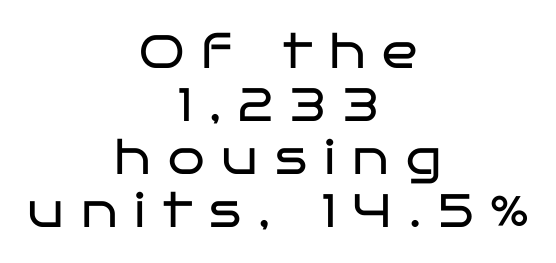
The image shows 47 px regular-weight, wide sans-serif type, upright; set centered, tight line spacing (1.13x), unusually wide letter spacing (+0.36 em), not underlined; low stroke contrast and a large x-height.
